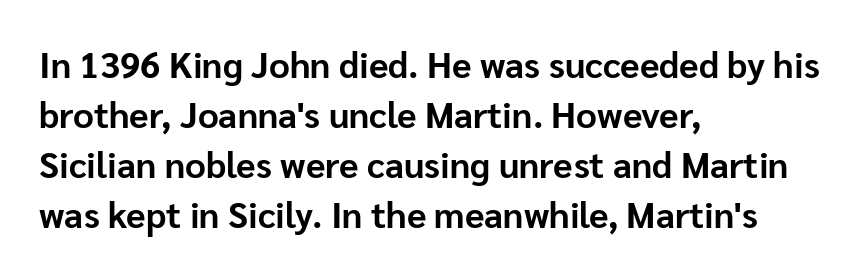
Q: Is the text bold? A: Yes.
Q: Is the text italic (slanted)? A: No, it is upright.
Q: Is the typeface a serif or a sans-serif typeface? A: Sans-serif.
Q: Is the text underlined? A: No.
Q: How is the paragraph aligned? A: Left-aligned.
Q: Is the spacing between letters normal or unusually wide? A: Normal.
Q: Is the spacing between lines tight, normal or loose? A: Normal.
Q: Width (condensed, normal, or wide)? A: Normal.
Q: Stroke contrast? A: Low.
Q: x-height? A: Medium.
Q: Monospaced? A: No.
